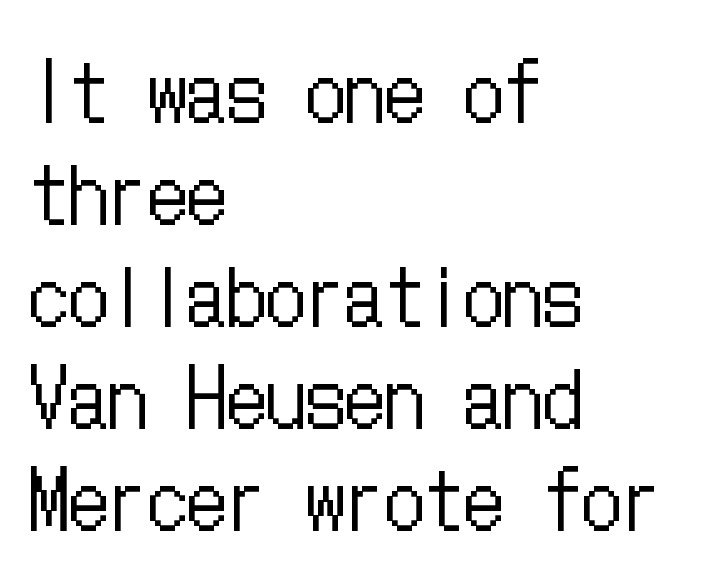
Q: Is the text bold? A: No.
Q: Is the text italic (slanted)? A: No, it is upright.
Q: Is the text underlined? A: No.
Q: How is the paragraph aligned? A: Left-aligned.
Q: Is the spacing between letters normal or unusually wide? A: Normal.
Q: Is the spacing between lines tight, normal or loose? A: Normal.
Q: Width (condensed, normal, or wide)? A: Condensed.
Q: Stroke contrast? A: Low.
Q: x-height? A: Medium.
